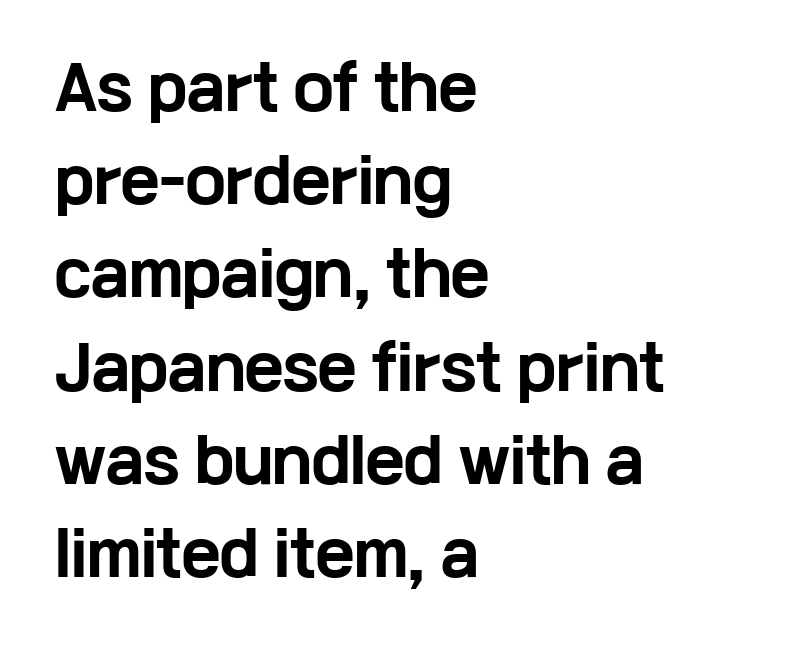
The image shows 59 px bold, wide sans-serif type, upright; set left-aligned, normal line spacing (1.58x), normal letter spacing, not underlined; low stroke contrast and a medium x-height.
